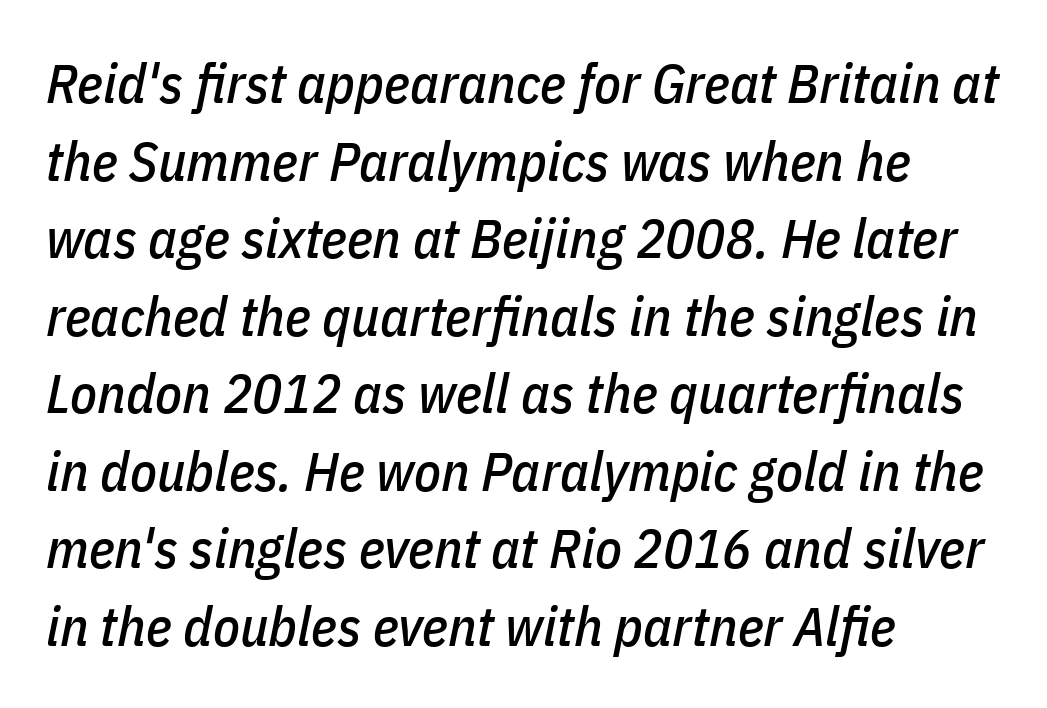
Q: Is the text italic (slanted)? A: Yes, it leans right by about 11 degrees.
Q: Is the text underlined? A: No.
Q: How is the paragraph aligned? A: Left-aligned.
Q: Is the spacing between letters normal or unusually wide? A: Normal.
Q: Is the spacing between lines tight, normal or loose? A: Normal.
Q: Width (condensed, normal, or wide)? A: Condensed.
Q: Stroke contrast? A: Low.
Q: x-height? A: Medium.
Q: Monospaced? A: No.
